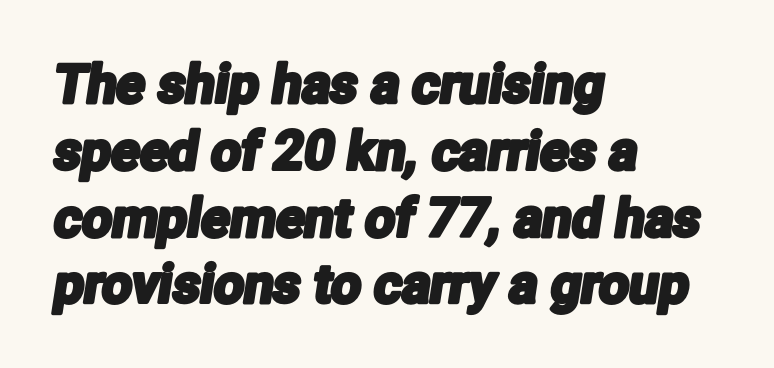
{"serif": "no", "width": "condensed", "stroke_contrast": "low", "x_height": "medium", "monospaced": "no", "underline": "no", "align": "left", "line_spacing": "normal", "line_spacing_ratio": 1.26, "letter_spacing": "normal", "letter_spacing_em": 0.0, "glyph_px": 53}
